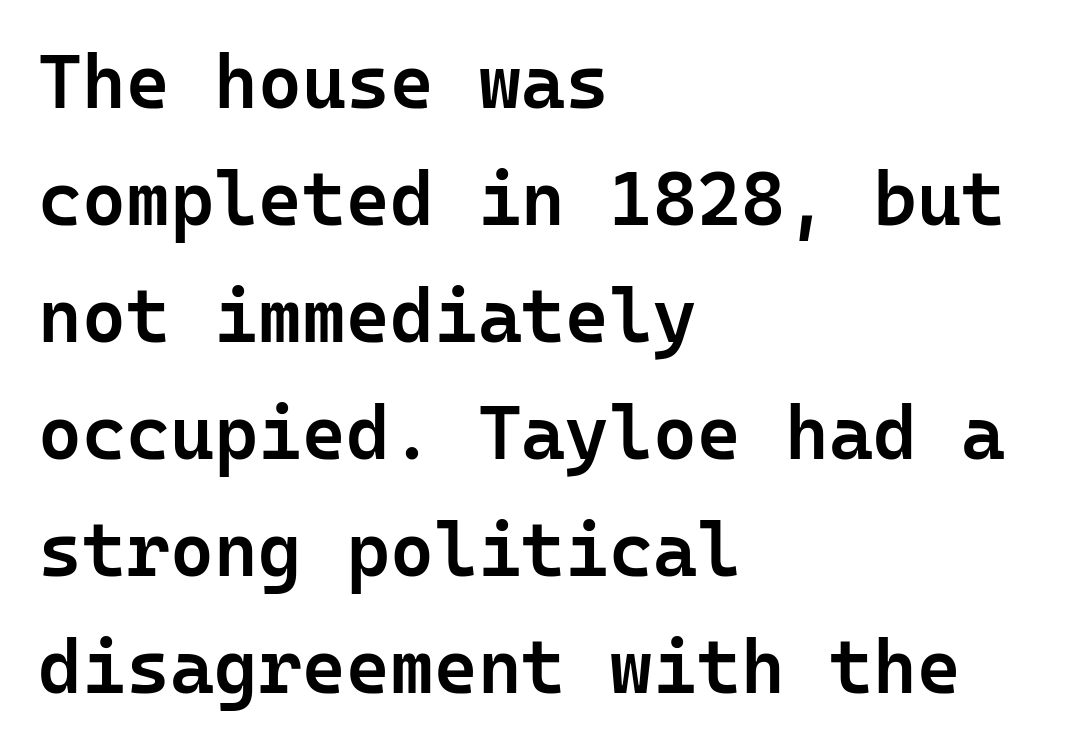
The image shows 75 px semibold sans-serif type, upright, monospaced; set left-aligned, normal line spacing (1.56x), normal letter spacing, not underlined; low stroke contrast and a medium x-height.
